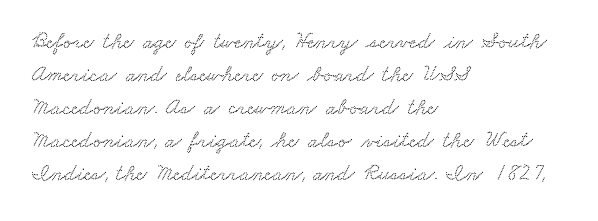
The image shows 23 px text type; set left-aligned, normal line spacing (1.44x), normal letter spacing, not underlined.
